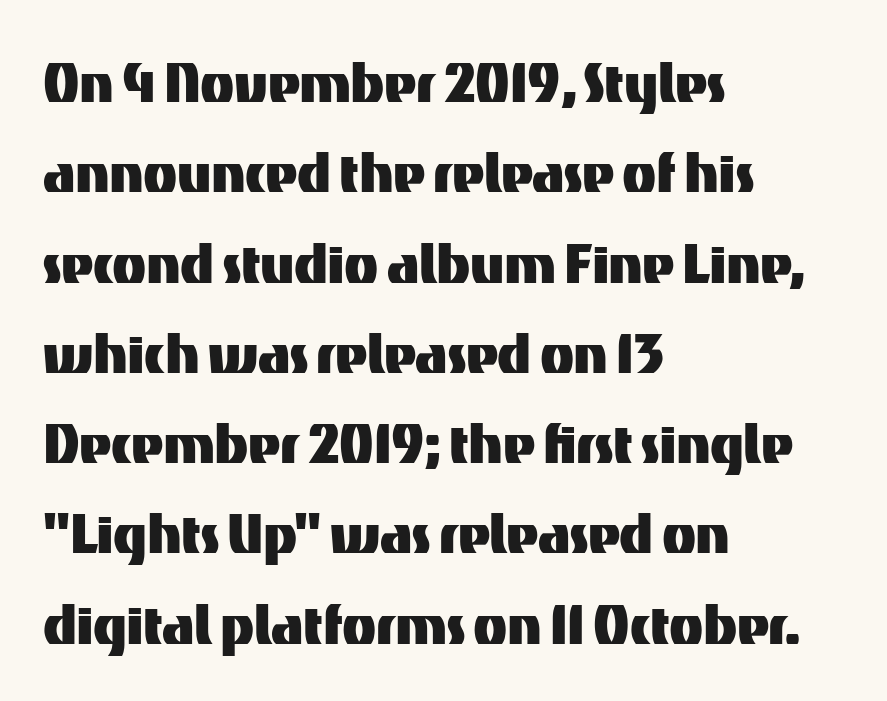
Unmarked baselines from the first word to the last. The lettering stays uniformly vertical, giving the passage a roman look. Casual observation: everything's shoved over to the left. Stroke terminals: plain, sans-serif.
